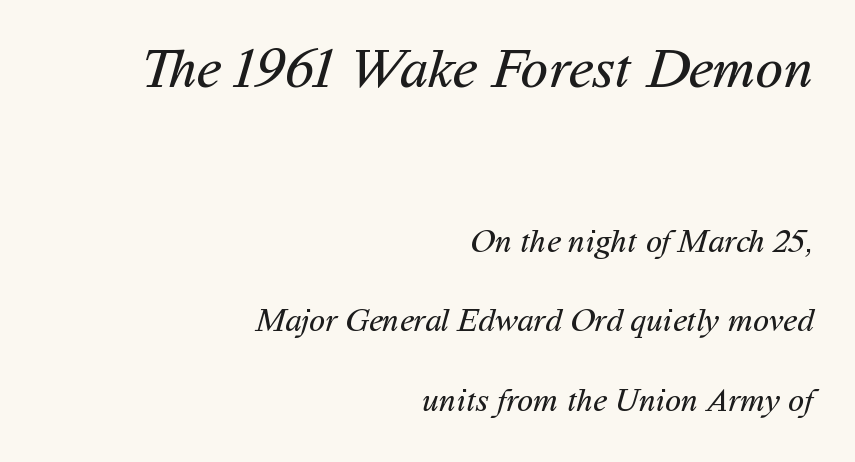
{"serif": "no", "bold": "no", "weight": "regular", "width": "normal", "stroke_contrast": "medium", "x_height": "medium", "monospaced": "no", "underline": "no", "align": "right", "line_spacing": "loose", "line_spacing_ratio": 2.42, "letter_spacing": "normal", "letter_spacing_em": 0.0, "larger_block": "first", "size_ratio": 1.73, "glyph_px": 57}
